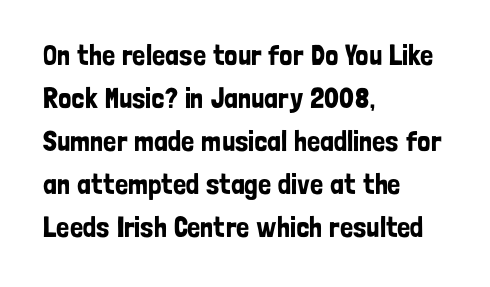
The image shows 29 px condensed sans-serif type, upright; set left-aligned, normal line spacing (1.48x), normal letter spacing, not underlined; low stroke contrast and a medium x-height.
